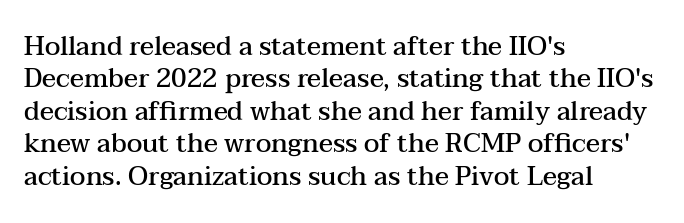
The image shows 26 px text type, upright; set left-aligned, normal line spacing (1.25x), normal letter spacing, not underlined.
